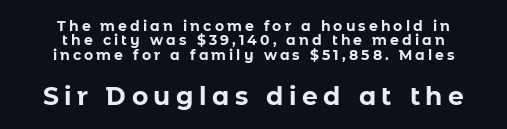
{"italic": "no", "bold": "yes", "underline": "no", "align": "center", "line_spacing": "tight", "line_spacing_ratio": 1.02, "letter_spacing": "wide", "letter_spacing_em": 0.22, "larger_block": "second", "size_ratio": 1.79, "glyph_px": 25}
